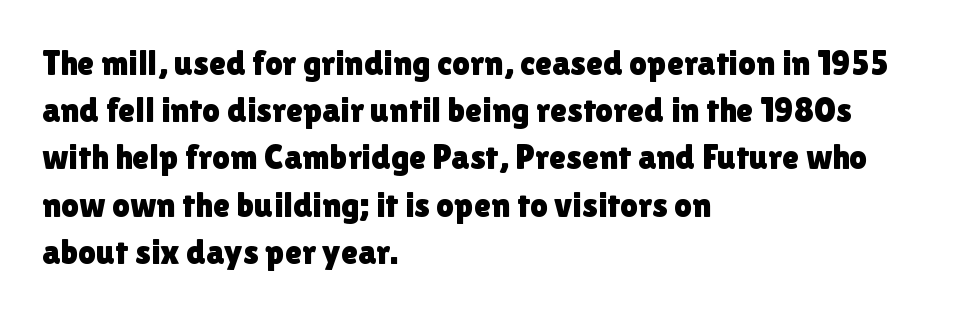
Q: Is the text italic (slanted)? A: No, it is upright.
Q: Is the typeface a serif or a sans-serif typeface? A: Sans-serif.
Q: Is the text underlined? A: No.
Q: How is the paragraph aligned? A: Left-aligned.
Q: Is the spacing between letters normal or unusually wide? A: Normal.
Q: Is the spacing between lines tight, normal or loose? A: Normal.
Q: Width (condensed, normal, or wide)? A: Normal.
Q: x-height? A: Medium.
Q: Monospaced? A: No.
